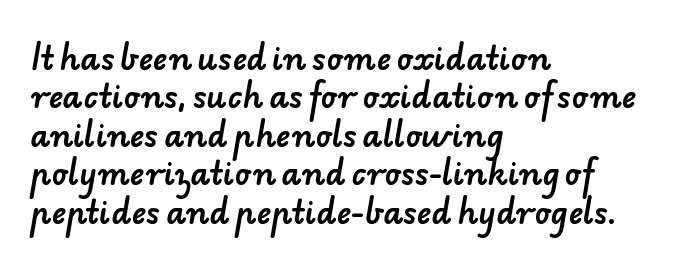
The image shows 31 px sans-serif type; set left-aligned, line spacing 1.24x, normal letter spacing, not underlined; low stroke contrast and a small x-height.
